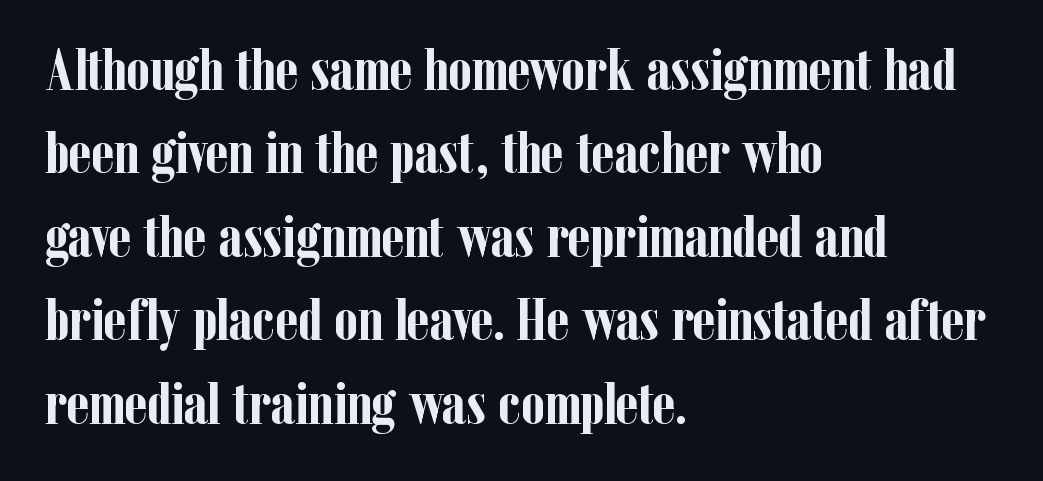
{"serif": "yes", "italic": "no", "bold": "yes", "weight": "semibold", "width": "condensed", "stroke_contrast": "low", "x_height": "medium", "monospaced": "no", "underline": "no", "align": "left", "line_spacing": "normal", "line_spacing_ratio": 1.39, "letter_spacing": "normal", "letter_spacing_em": 0.0, "glyph_px": 60}
